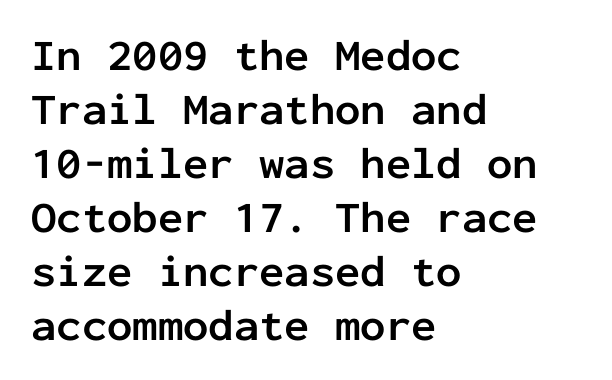
The image shows 45 px semibold sans-serif type, upright, monospaced; set left-aligned, line spacing 1.2x, normal letter spacing, not underlined; low stroke contrast and a medium x-height.
